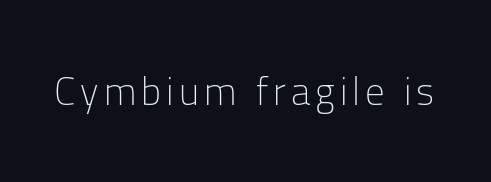
{"serif": "no", "italic": "no", "bold": "no", "weight": "light", "width": "normal", "stroke_contrast": "low", "x_height": "medium", "monospaced": "no", "underline": "no", "glyph_px": 39}
